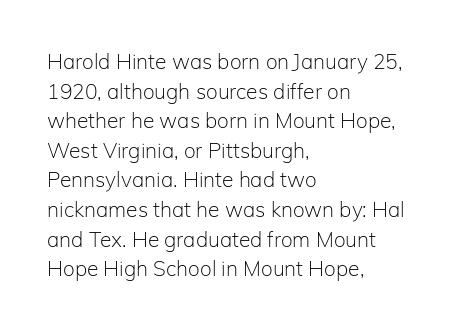
Quick note: underline off. Do the letters lean? They stand straight. The text block is weighted toward the left margin, trailing off unevenly rightward. This rendering leaves character spacing at its baseline value. Vertical spacing — default.
